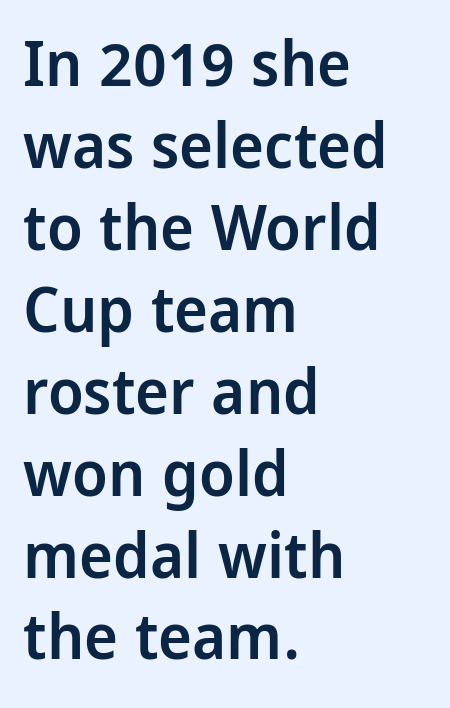
Look at the stroke-to-counter ratio: somewhat heavy, a semibold. These lines were composed using upright roman letters. A classic flush-left, rag-right setting is used for this passage. Lines of text with bare space underneath. If you measured baseline to baseline, you'd find a middling distance. The rendering uses natural spacing where letterforms have individual widths.
